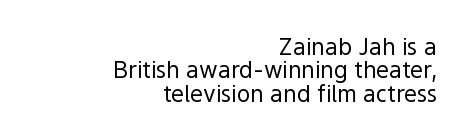
Weight class: somewhere from thin through regular. The rendering anchors every line to the right-hand side. Does the leading feel generous? Not at all — it's pinched. The tracking reads as untouched default to a designer's eye.
